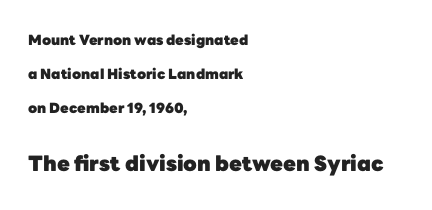
Q: Is the text bold? A: Yes.
Q: Is the text italic (slanted)? A: No, it is upright.
Q: Is the text underlined? A: No.
Q: How is the paragraph aligned? A: Left-aligned.
Q: Is the spacing between letters normal or unusually wide? A: Normal.
Q: Is the spacing between lines tight, normal or loose? A: Loose.
Q: Which block of text is set in a larger size, the first (top) or the second (bottom)? A: The second (bottom) one.
